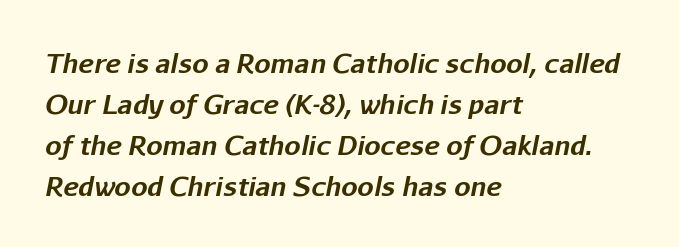
Q: Is the text bold? A: Yes.
Q: Is the text italic (slanted)? A: Yes, it leans right by about 11 degrees.
Q: Is the text underlined? A: No.
Q: How is the paragraph aligned? A: Left-aligned.
Q: Is the spacing between letters normal or unusually wide? A: Normal.
Q: Is the spacing between lines tight, normal or loose? A: Normal.
